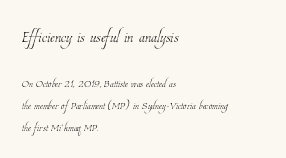
Q: Is the text bold? A: No.
Q: Is the text underlined? A: No.
Q: How is the paragraph aligned? A: Left-aligned.
Q: Is the spacing between letters normal or unusually wide? A: Normal.
Q: Is the spacing between lines tight, normal or loose? A: Normal.
Q: Which block of text is set in a larger size, the first (top) or the second (bottom)? A: The first (top) one.
